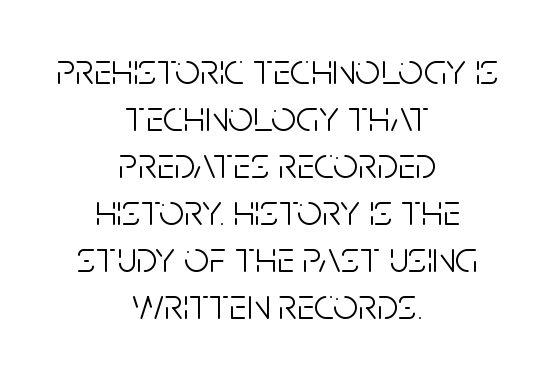
{"serif": "no", "italic": "no", "bold": "no", "weight": "light", "width": "condensed", "stroke_contrast": "low", "x_height": "large", "monospaced": "no", "underline": "no", "align": "center", "line_spacing": "tight", "line_spacing_ratio": 1.07, "letter_spacing": "normal", "letter_spacing_em": 0.0, "glyph_px": 44}
